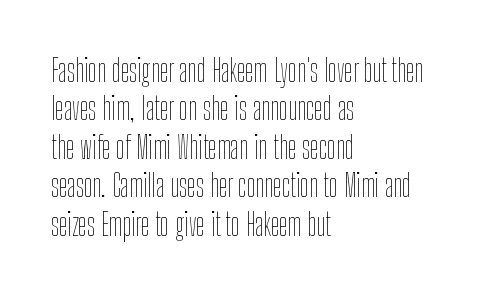
{"italic": "no", "bold": "no", "weight": "thin", "width": "condensed", "stroke_contrast": "low", "x_height": "medium", "monospaced": "no", "underline": "no", "align": "left", "line_spacing_ratio": 1.24, "letter_spacing": "normal", "letter_spacing_em": 0.0, "glyph_px": 31}
